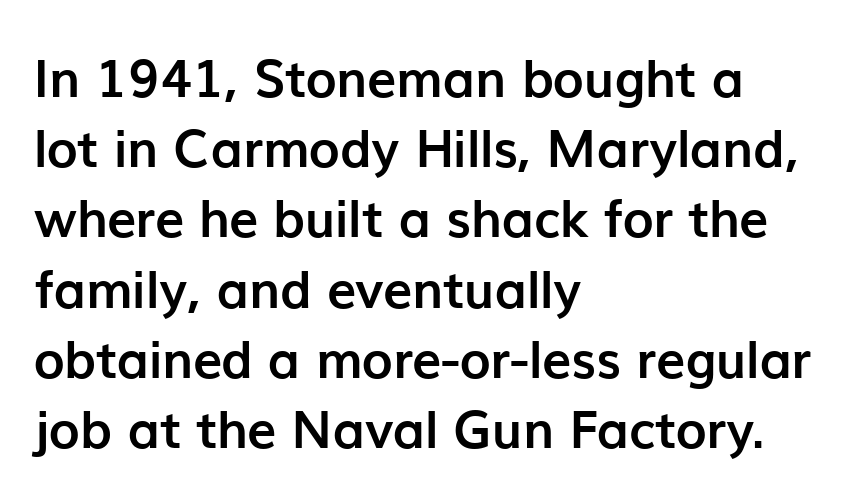
Typeset ragged right — the left edge is the straight one. This sample keeps an unexceptional amount of space between lines. A typesetter would label this face a sans. Posture: straight, roman, zero tilt. Set as a true bold cut, around the 700 mark. Look at the tracking — it's just the regular setting, nothing added.
